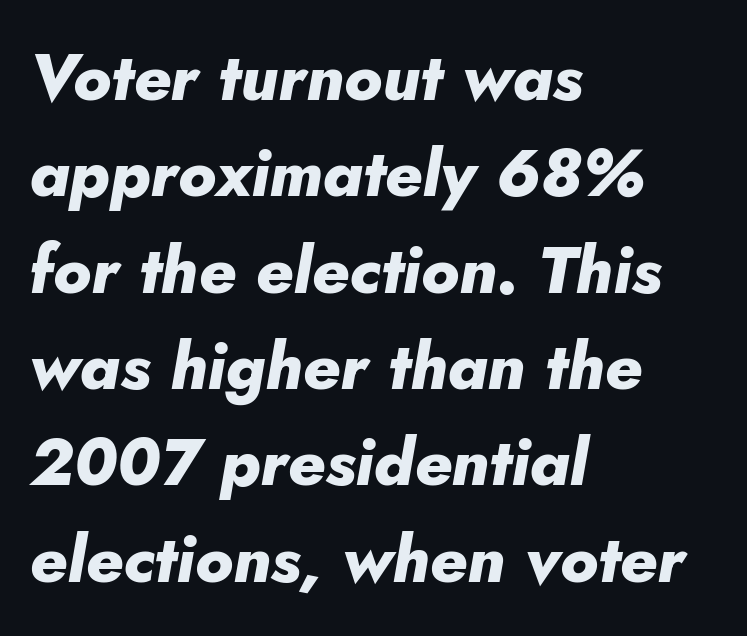
The image shows 66 px heavy type, italic (leaning right); set left-aligned, normal line spacing (1.46x), normal letter spacing, not underlined; low stroke contrast and a small x-height.
